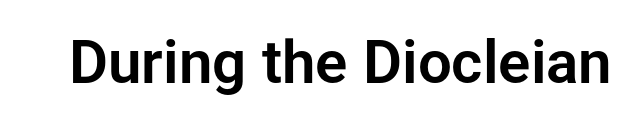
{"serif": "no", "italic": "no", "width": "normal", "stroke_contrast": "low", "x_height": "medium", "monospaced": "no", "underline": "no", "letter_spacing": "normal", "letter_spacing_em": 0.0, "glyph_px": 60}
